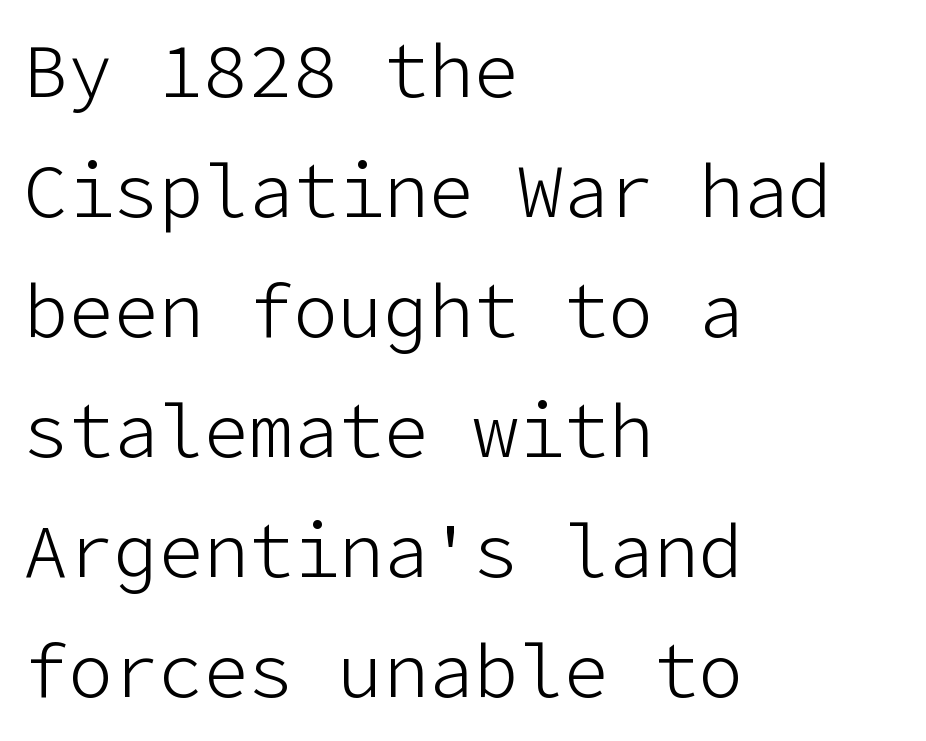
Nope, no serifs anywhere on these letters. On a weight scale, this lands at 450 or below. No word sits above an underline. A roman cut, with each character standing at attention.
